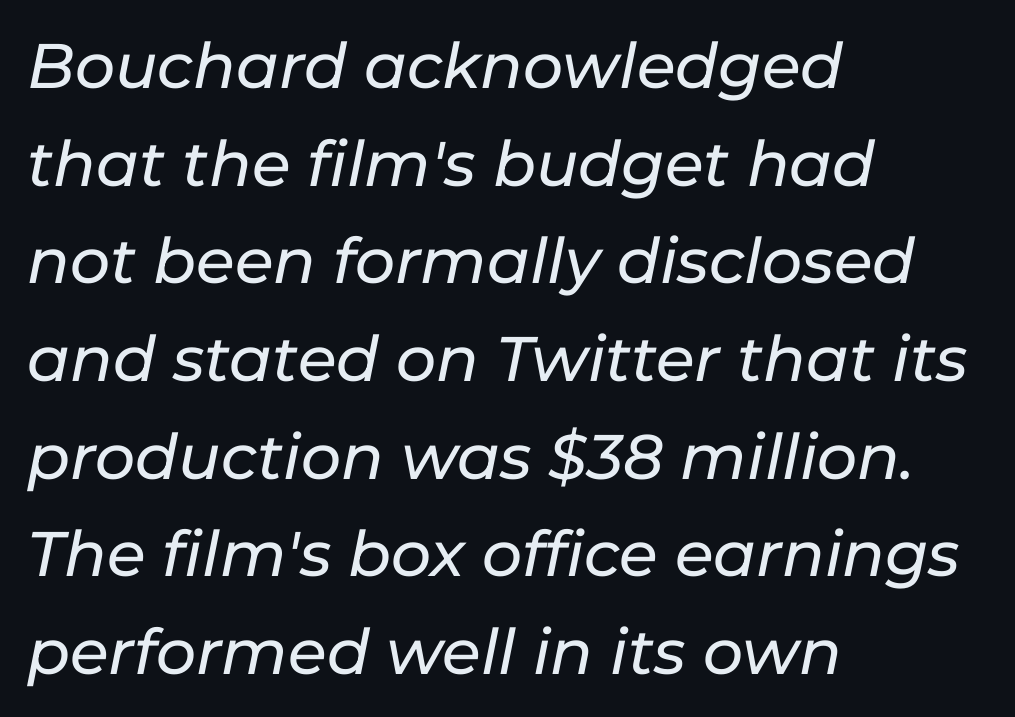
Glance below the letters and you will spot only blank space. This sample has the flowing, uneven cadence of proportional lettering. Every row of glyphs begins at an identical x-position on the left. Regular leading. A typesetter would mark this as italic. Here the glyphs are tracked normally, forming tight word shapes.
